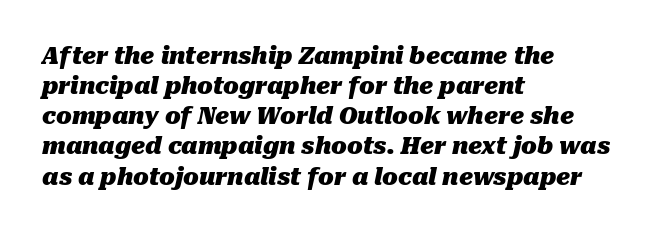
The image shows 23 px bold type, italic (leaning right); set left-aligned, normal line spacing (1.31x), normal letter spacing, not underlined.
